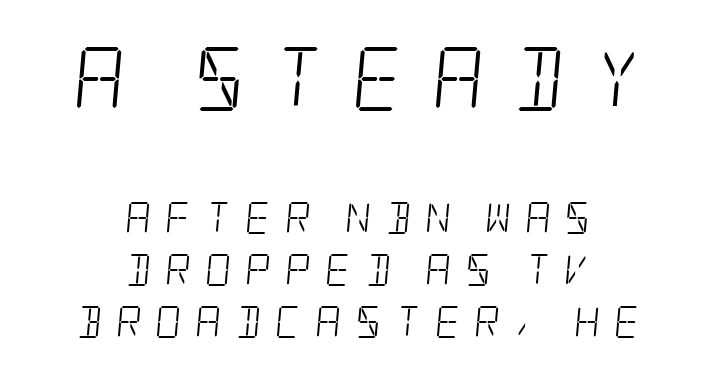
Q: Is the text bold? A: No.
Q: Is the typeface a serif or a sans-serif typeface? A: Serif.
Q: Is the text underlined? A: No.
Q: How is the paragraph aligned? A: Centered.
Q: Is the spacing between letters normal or unusually wide? A: Unusually wide.
Q: Is the spacing between lines tight, normal or loose? A: Normal.
Q: Which block of text is set in a larger size, the first (top) or the second (bottom)? A: The first (top) one.
Q: Width (condensed, normal, or wide)? A: Condensed.
Q: Stroke contrast? A: Low.
Q: x-height? A: Large.
